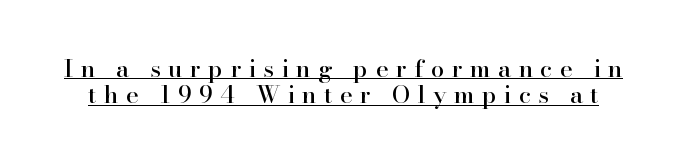
Q: Is the text italic (slanted)? A: No, it is upright.
Q: Is the text underlined? A: Yes.
Q: Is the spacing between letters normal or unusually wide? A: Unusually wide.
Q: Is the spacing between lines tight, normal or loose? A: Tight.
